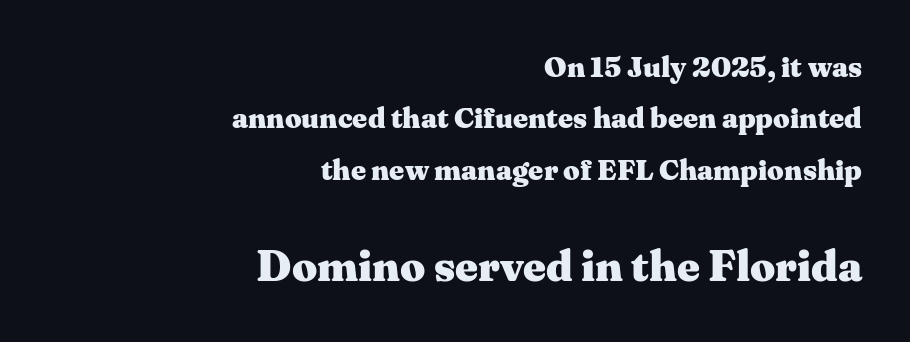
Q: Is the text bold? A: Yes.
Q: Is the text italic (slanted)? A: No, it is upright.
Q: Is the typeface a serif or a sans-serif typeface? A: Serif.
Q: Is the text underlined? A: No.
Q: How is the paragraph aligned? A: Right-aligned.
Q: Is the spacing between letters normal or unusually wide? A: Normal.
Q: Which block of text is set in a larger size, the first (top) or the second (bottom)? A: The second (bottom) one.
Q: Width (condensed, normal, or wide)? A: Wide.
Q: Stroke contrast? A: Medium.
Q: x-height? A: Medium.
Q: Monospaced? A: No.
